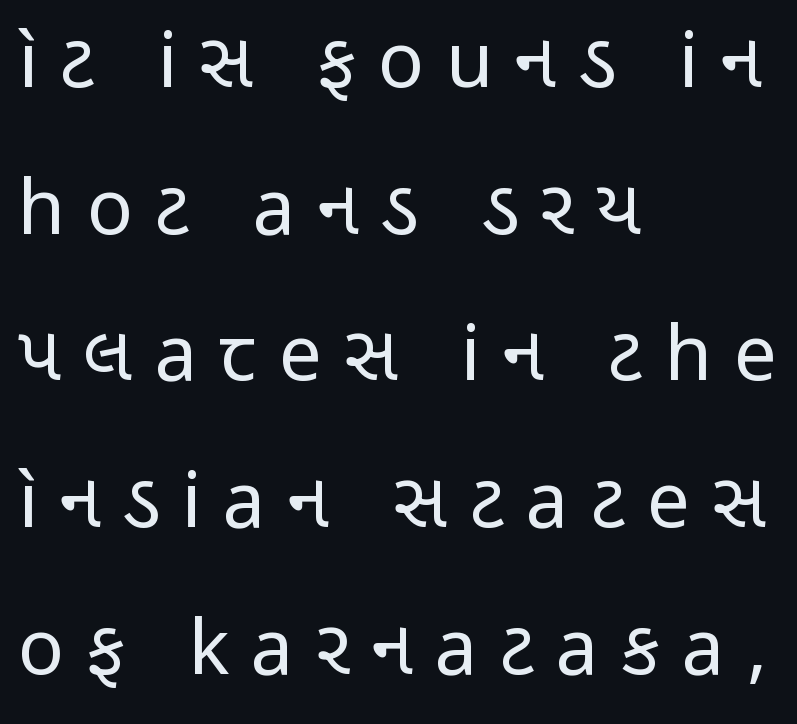
These lines are set flush left with a ragged right edge. Does extra space separate the letters? Yes, quite a lot of it. Unlike a traditional serif, this face leaves its strokes unadorned. Rule under the text: the space is simply empty. The lettering holds an erect, upright posture throughout. The font sits on the lighter half of the weight spectrum, regular included.
